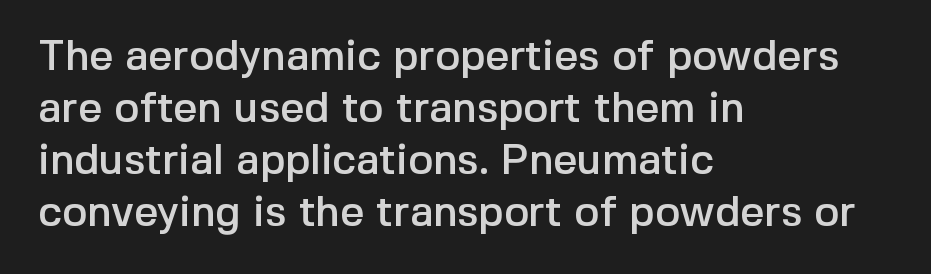
Q: Is the text italic (slanted)? A: No, it is upright.
Q: Is the typeface a serif or a sans-serif typeface? A: Sans-serif.
Q: Is the text underlined? A: No.
Q: How is the paragraph aligned? A: Left-aligned.
Q: Is the spacing between letters normal or unusually wide? A: Normal.
Q: Width (condensed, normal, or wide)? A: Normal.
Q: x-height? A: Medium.
Q: Monospaced? A: No.
